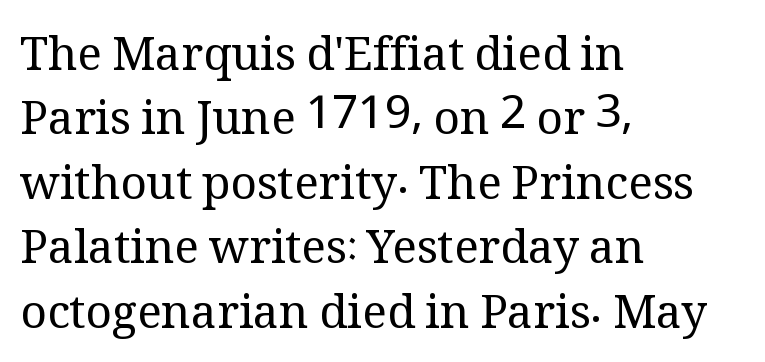
Q: Is the text bold? A: No.
Q: Is the text italic (slanted)? A: No, it is upright.
Q: Is the typeface a serif or a sans-serif typeface? A: Serif.
Q: Is the text underlined? A: No.
Q: How is the paragraph aligned? A: Left-aligned.
Q: Is the spacing between letters normal or unusually wide? A: Normal.
Q: Is the spacing between lines tight, normal or loose? A: Normal.
Q: Width (condensed, normal, or wide)? A: Normal.
Q: Stroke contrast? A: Medium.
Q: x-height? A: Medium.
Q: Monospaced? A: No.
